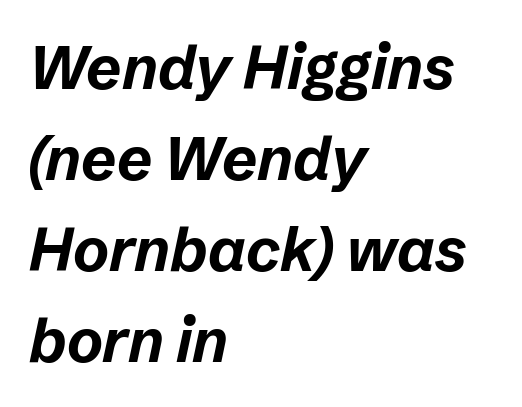
{"italic": "yes", "lean": "right", "slant_degrees": 12, "bold": "yes", "weight": "bold", "width": "normal", "stroke_contrast": "low", "x_height": "medium", "monospaced": "no", "underline": "no", "align": "left", "line_spacing": "normal", "line_spacing_ratio": 1.49, "letter_spacing": "normal", "letter_spacing_em": 0.0, "glyph_px": 61}
